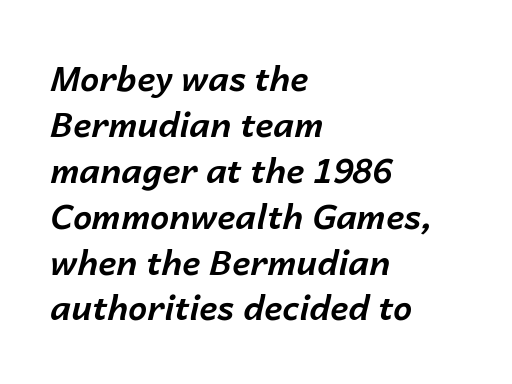
Q: Is the text bold? A: Yes.
Q: Is the text italic (slanted)? A: Yes, it leans right by about 14 degrees.
Q: Is the text underlined? A: No.
Q: How is the paragraph aligned? A: Left-aligned.
Q: Is the spacing between letters normal or unusually wide? A: Normal.
Q: Is the spacing between lines tight, normal or loose? A: Normal.
Q: Width (condensed, normal, or wide)? A: Normal.
Q: Stroke contrast? A: Low.
Q: x-height? A: Medium.
Q: Monospaced? A: No.
